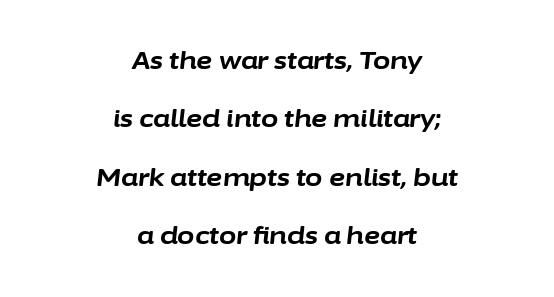
The image shows 25 px bold type, italic (leaning right); set centered, loose line spacing (2.34x), normal letter spacing, not underlined.
